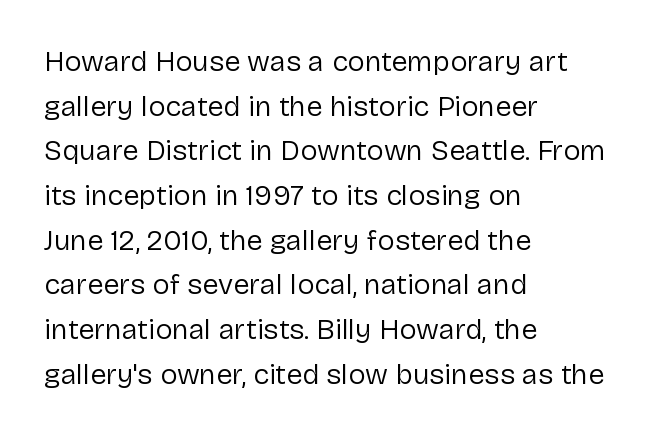
{"serif": "no", "italic": "no", "bold": "no", "weight": "regular", "width": "normal", "stroke_contrast": "low", "x_height": "medium", "monospaced": "no", "underline": "no", "align": "left", "line_spacing": "normal", "line_spacing_ratio": 1.54, "letter_spacing": "normal", "letter_spacing_em": 0.0, "glyph_px": 29}
